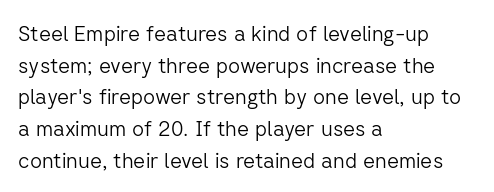
Style check: upright. Leftover space on each line is placed entirely after the last word. The rows are spaced the way most documents space them. The font is comparable to plain body text, perhaps lighter. Honestly, there is no underline to notice here at all. Nobody touched the tracking dial on this one.
